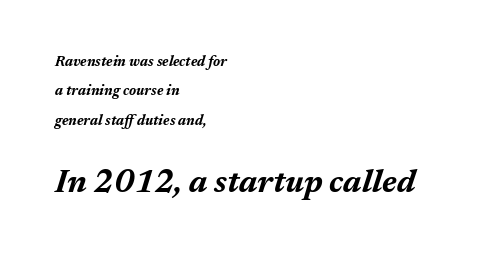
{"italic": "yes", "lean": "right", "slant_degrees": 17, "bold": "yes", "weight": "bold", "width": "normal", "stroke_contrast": "medium", "x_height": "medium", "monospaced": "no", "underline": "no", "align": "left", "line_spacing": "loose", "line_spacing_ratio": 2.09, "letter_spacing": "normal", "letter_spacing_em": 0.0, "larger_block": "second", "size_ratio": 2.29, "glyph_px": 32}
